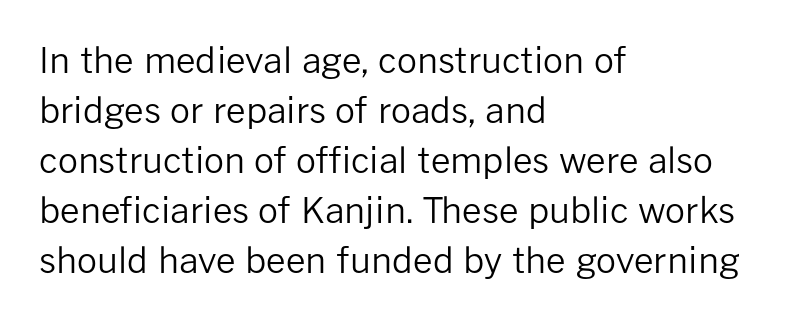
Layout note: lines flush left. It's the straight-up-and-down kind of type. The passage shown is typed in a proportional face where columns would drift. Evenly set lines give the paragraph a standard silhouette.
